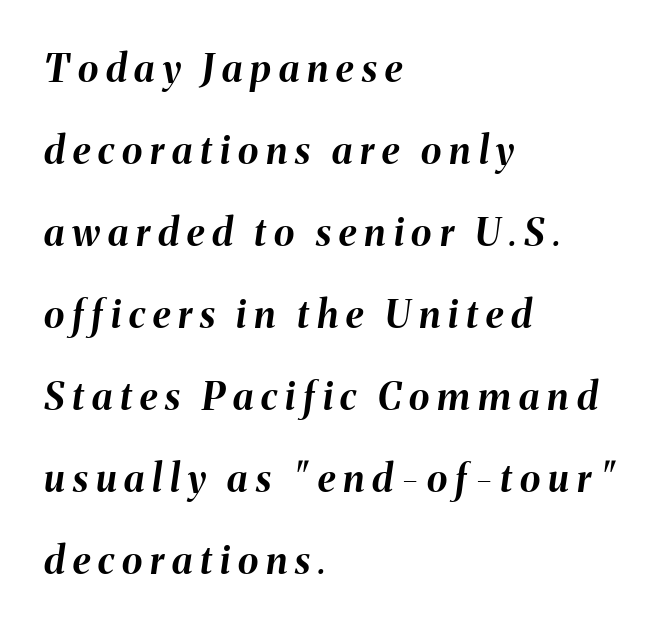
In terms of posture, this sample is oblique. In terms of leading, this rendering errs on the spacious side. In CSS terms this would be text-align: left. Descender tails drop into unmarked territory. The letters advance in unequal steps, a hallmark of proportional type. Strokes here are thick enough to call this a true bold.
